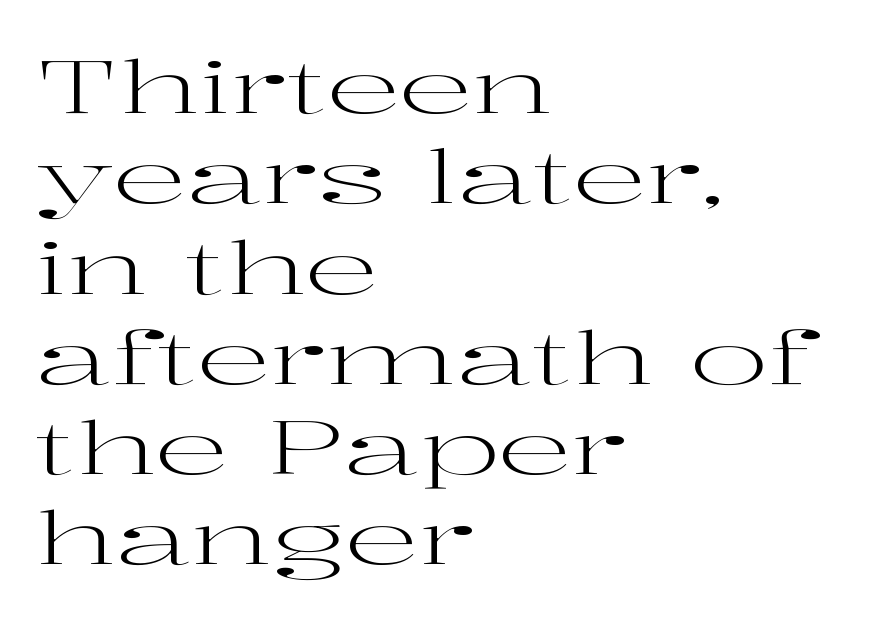
{"serif": "yes", "italic": "no", "bold": "no", "weight": "regular", "width": "wide", "stroke_contrast": "high", "x_height": "medium", "monospaced": "no", "underline": "no", "align": "left", "line_spacing_ratio": 1.22, "letter_spacing": "normal", "letter_spacing_em": 0.0, "glyph_px": 74}
